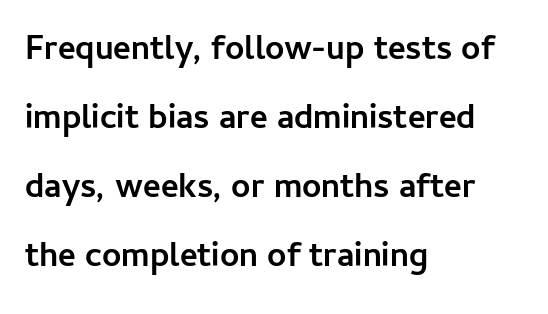
{"serif": "no", "italic": "no", "bold": "yes", "weight": "semibold", "width": "normal", "stroke_contrast": "low", "x_height": "medium", "monospaced": "no", "underline": "no", "align": "left", "line_spacing": "loose", "line_spacing_ratio": 2.03, "letter_spacing": "normal", "letter_spacing_em": 0.0, "glyph_px": 34}
